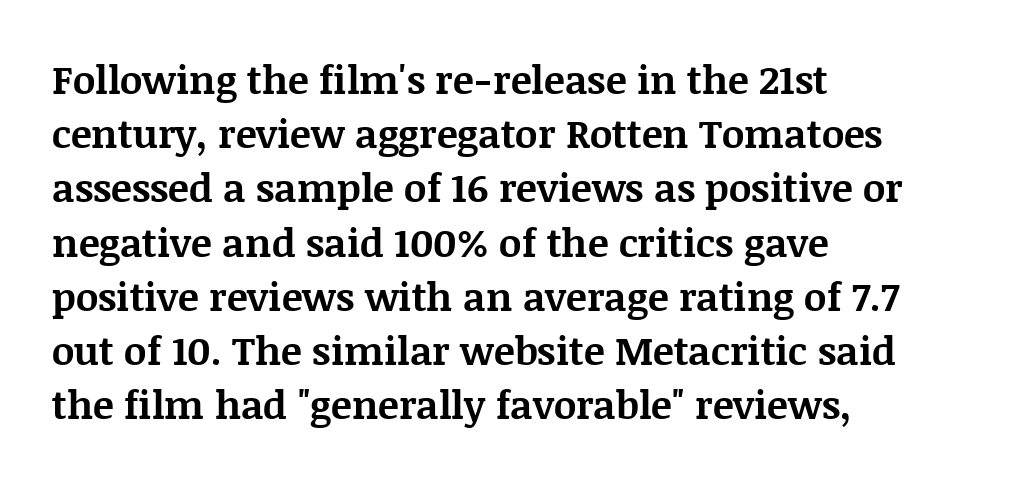
Q: Is the text bold? A: Yes.
Q: Is the text italic (slanted)? A: No, it is upright.
Q: Is the typeface a serif or a sans-serif typeface? A: Serif.
Q: Is the text underlined? A: No.
Q: How is the paragraph aligned? A: Left-aligned.
Q: Is the spacing between letters normal or unusually wide? A: Normal.
Q: Is the spacing between lines tight, normal or loose? A: Normal.
Q: Width (condensed, normal, or wide)? A: Normal.
Q: Stroke contrast? A: Medium.
Q: x-height? A: Large.
Q: Monospaced? A: No.
